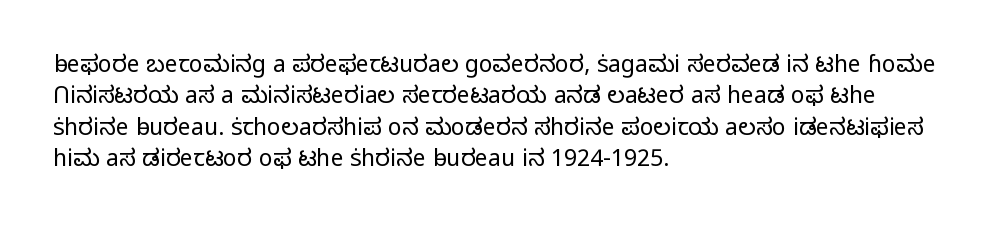
{"italic": "no", "bold": "no", "underline": "no", "align": "left", "line_spacing": "normal", "line_spacing_ratio": 1.36, "letter_spacing": "normal", "letter_spacing_em": 0.0, "glyph_px": 23}
